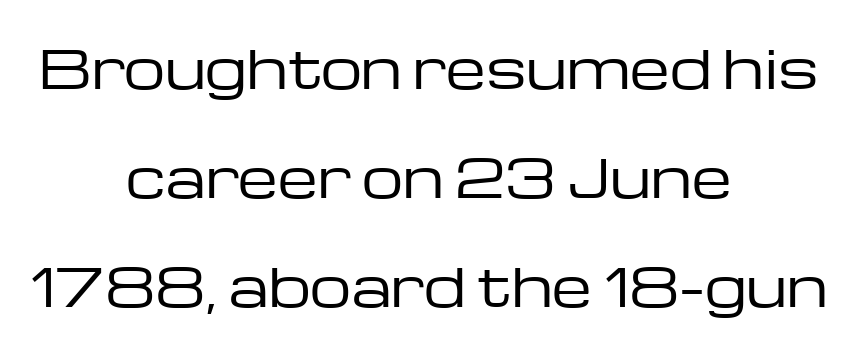
Q: Is the text bold? A: No.
Q: Is the text italic (slanted)? A: No, it is upright.
Q: Is the typeface a serif or a sans-serif typeface? A: Sans-serif.
Q: Is the text underlined? A: No.
Q: How is the paragraph aligned? A: Centered.
Q: Is the spacing between letters normal or unusually wide? A: Normal.
Q: Is the spacing between lines tight, normal or loose? A: Loose.
Q: Width (condensed, normal, or wide)? A: Wide.
Q: Stroke contrast? A: Low.
Q: x-height? A: Medium.
Q: Monospaced? A: No.
